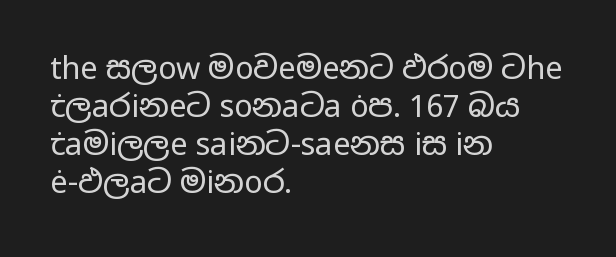
Q: Is the text bold? A: No.
Q: Is the text italic (slanted)? A: No, it is upright.
Q: Is the typeface a serif or a sans-serif typeface? A: Sans-serif.
Q: Is the text underlined? A: No.
Q: How is the paragraph aligned? A: Left-aligned.
Q: Is the spacing between letters normal or unusually wide? A: Normal.
Q: Width (condensed, normal, or wide)? A: Wide.
Q: Stroke contrast? A: Low.
Q: x-height? A: Medium.
Q: Monospaced? A: No.
